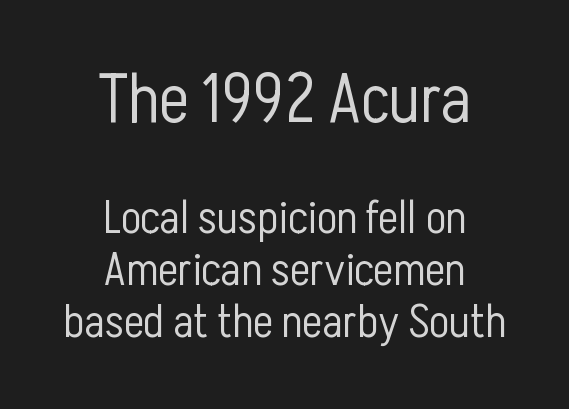
{"serif": "no", "italic": "no", "bold": "no", "weight": "light", "width": "condensed", "stroke_contrast": "low", "x_height": "medium", "monospaced": "no", "underline": "no", "align": "center", "line_spacing": "tight", "line_spacing_ratio": 1.11, "letter_spacing": "normal", "letter_spacing_em": 0.0, "larger_block": "first", "size_ratio": 1.49, "glyph_px": 70}
